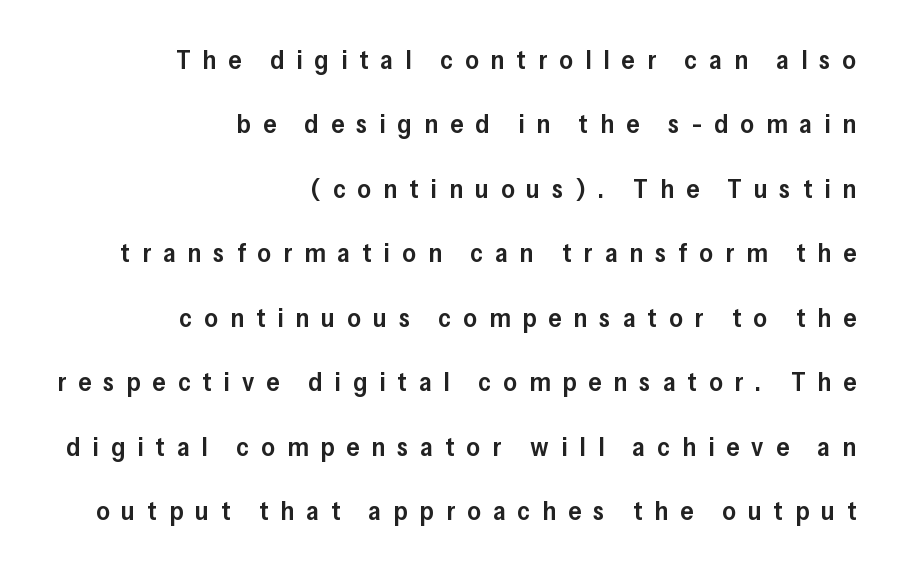
The image shows 26 px text type, upright; set right-aligned, loose line spacing (2.48x), unusually wide letter spacing (+0.47 em), not underlined.
